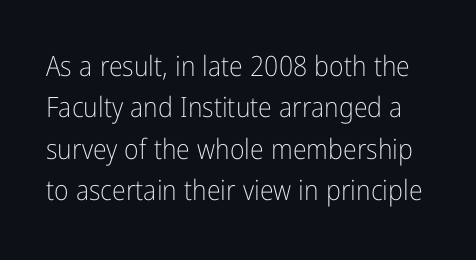
Q: Is the text bold? A: No.
Q: Is the text italic (slanted)? A: No, it is upright.
Q: Is the typeface a serif or a sans-serif typeface? A: Sans-serif.
Q: Is the text underlined? A: No.
Q: Is the spacing between letters normal or unusually wide? A: Normal.
Q: Is the spacing between lines tight, normal or loose? A: Normal.
Q: Width (condensed, normal, or wide)? A: Condensed.
Q: Stroke contrast? A: Low.
Q: x-height? A: Medium.
Q: Monospaced? A: No.
